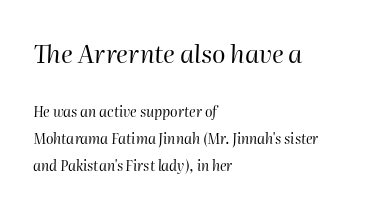
{"italic": "yes", "lean": "right", "slant_degrees": 2, "bold": "no", "underline": "no", "align": "left", "line_spacing": "loose", "line_spacing_ratio": 1.9, "letter_spacing": "normal", "letter_spacing_em": 0.0, "larger_block": "first", "size_ratio": 1.79, "glyph_px": 25}
